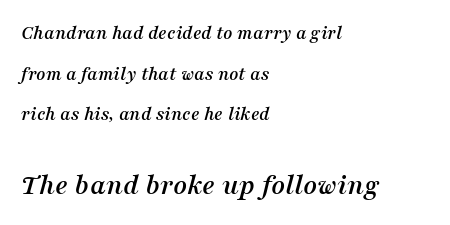
Type size steps up from the first block to the second. You could call the tracking neutral — neither tight nor loose. How would I describe the line gaps? Wide and relaxed. Old-style or modern, the face here clearly has serifs. A bare baseline throughout the passage. Every character sits at an angle, as italics do.
